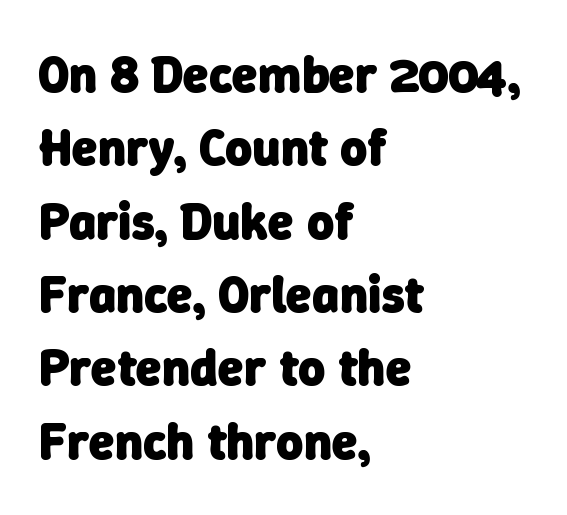
Has an underline been added? It has not. Whoever set this chose a conventional vertical rhythm. Nobody touched the tracking dial on this one. The rendering anchors every line to the left-hand side.
